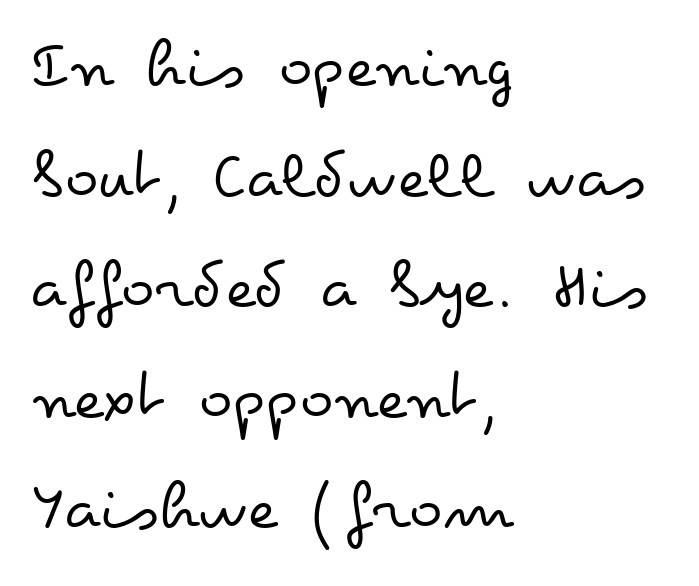
The image shows 70 px regular-weight, wide type, upright; set left-aligned, normal line spacing (1.58x), normal letter spacing, not underlined; low stroke contrast and a small x-height.
